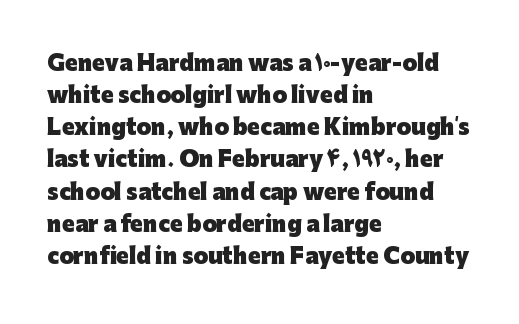
The image shows 21 px bold type, upright; set left-aligned, normal line spacing (1.53x), normal letter spacing, not underlined.
